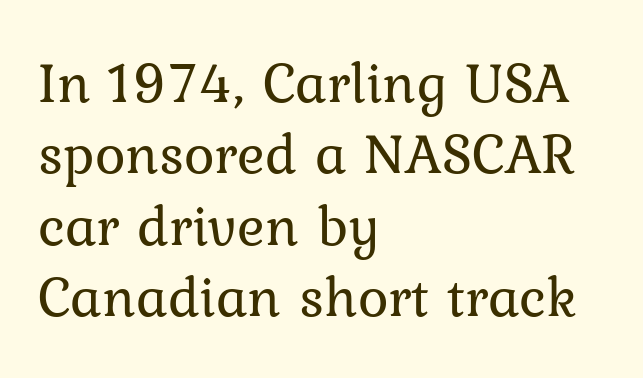
Q: Is the text bold? A: No.
Q: Is the text italic (slanted)? A: No, it is upright.
Q: Is the typeface a serif or a sans-serif typeface? A: Serif.
Q: Is the text underlined? A: No.
Q: How is the paragraph aligned? A: Left-aligned.
Q: Is the spacing between letters normal or unusually wide? A: Normal.
Q: Width (condensed, normal, or wide)? A: Normal.
Q: Stroke contrast? A: Low.
Q: x-height? A: Medium.
Q: Monospaced? A: No.
